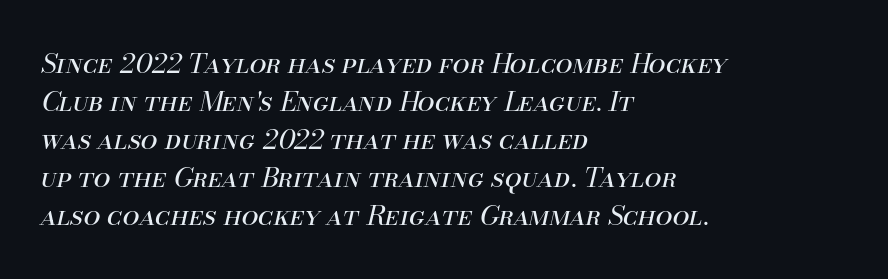
{"italic": "yes", "lean": "right", "slant_degrees": 13, "bold": "no", "underline": "no", "align": "left", "line_spacing": "normal", "line_spacing_ratio": 1.41, "letter_spacing": "normal", "letter_spacing_em": 0.0, "glyph_px": 27}
